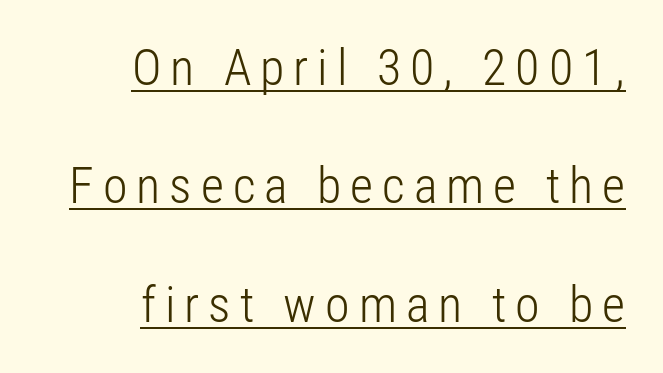
Q: Is the text bold? A: No.
Q: Is the text italic (slanted)? A: No, it is upright.
Q: Is the typeface a serif or a sans-serif typeface? A: Sans-serif.
Q: Is the text underlined? A: Yes.
Q: How is the paragraph aligned? A: Right-aligned.
Q: Is the spacing between lines tight, normal or loose? A: Loose.
Q: Width (condensed, normal, or wide)? A: Condensed.
Q: Stroke contrast? A: Low.
Q: x-height? A: Medium.
Q: Monospaced? A: No.
